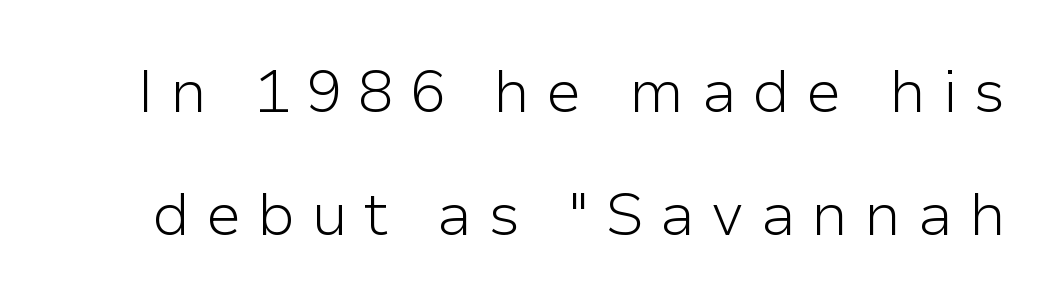
The image shows 60 px light sans-serif type, upright; set loose line spacing (2.05x), unusually wide letter spacing (+0.26 em), not underlined; low stroke contrast and a medium x-height.
